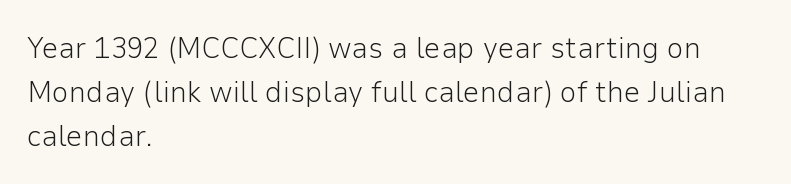
Q: Is the text bold? A: No.
Q: Is the text italic (slanted)? A: No, it is upright.
Q: Is the typeface a serif or a sans-serif typeface? A: Sans-serif.
Q: Is the text underlined? A: No.
Q: How is the paragraph aligned? A: Left-aligned.
Q: Is the spacing between letters normal or unusually wide? A: Normal.
Q: Is the spacing between lines tight, normal or loose? A: Normal.
Q: Width (condensed, normal, or wide)? A: Normal.
Q: Stroke contrast? A: Low.
Q: x-height? A: Medium.
Q: Monospaced? A: No.
